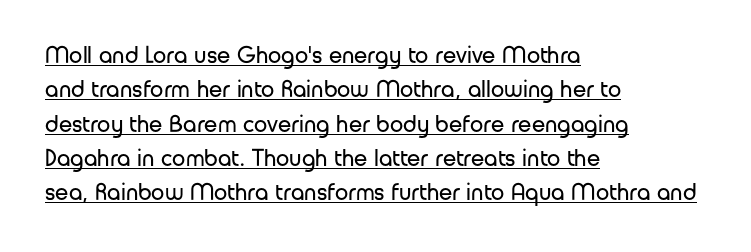
Ordinary non-slanted type is in use. The face used here appears with an underline applied. Here the glyphs are tracked normally, forming tight word shapes. The passage shown stacks its lines at a standard gap. Counters stay open thanks to moderate or lighter strokes. Line starts are locked; line ends wander.
